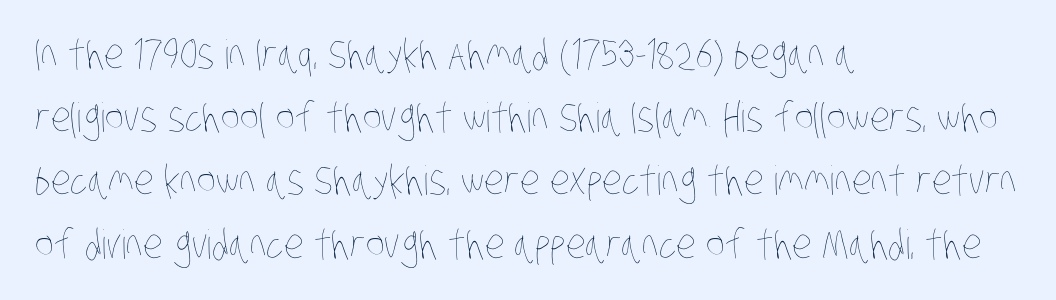
{"bold": "no", "weight": "thin", "width": "condensed", "stroke_contrast": "low", "x_height": "large", "monospaced": "no", "underline": "no", "align": "left", "line_spacing": "normal", "line_spacing_ratio": 1.58, "letter_spacing": "normal", "letter_spacing_em": 0.0, "glyph_px": 40}
